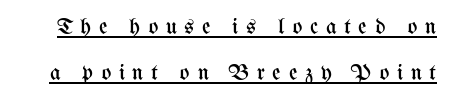
The image shows 23 px text type, upright; set loose line spacing (2.02x), unusually wide letter spacing (+0.33 em), underlined.
